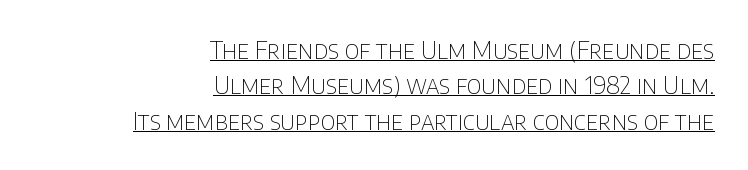
{"italic": "no", "bold": "no", "underline": "yes", "align": "right", "line_spacing": "normal", "line_spacing_ratio": 1.47, "letter_spacing": "normal", "letter_spacing_em": 0.0, "glyph_px": 24}
